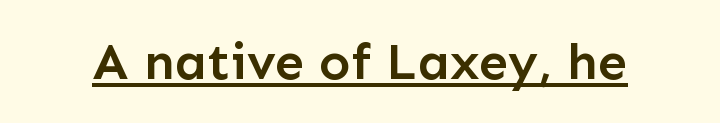
Here the designer chose a conventional face with non-uniform glyph widths. Each glyph is drawn with semibold strokes, heavier than normal yet not fully bold. Somebody hit Ctrl+U on this one — the words are underlined. The characters display no serif detailing; their extremities are plain. These lines were composed using upright roman letters.
